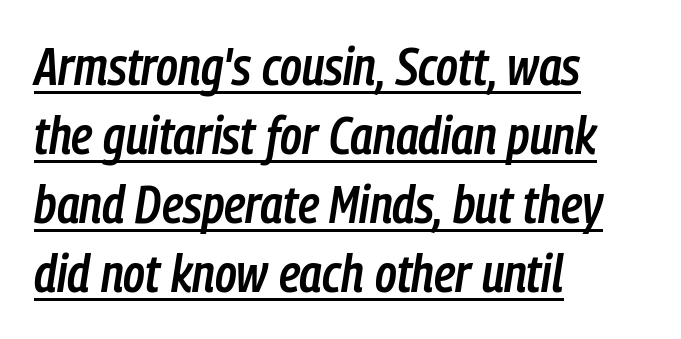
The image shows 52 px semibold, condensed type, italic (leaning right); set left-aligned, normal line spacing (1.33x), normal letter spacing, underlined; low stroke contrast and a medium x-height.
